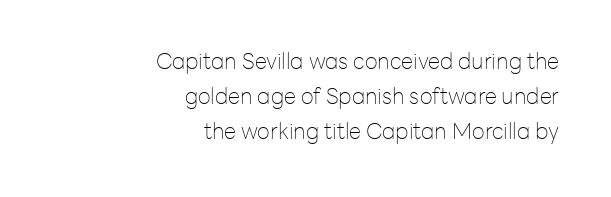
The image shows 22 px text type, upright; set right-aligned, normal line spacing (1.58x), normal letter spacing, not underlined.
